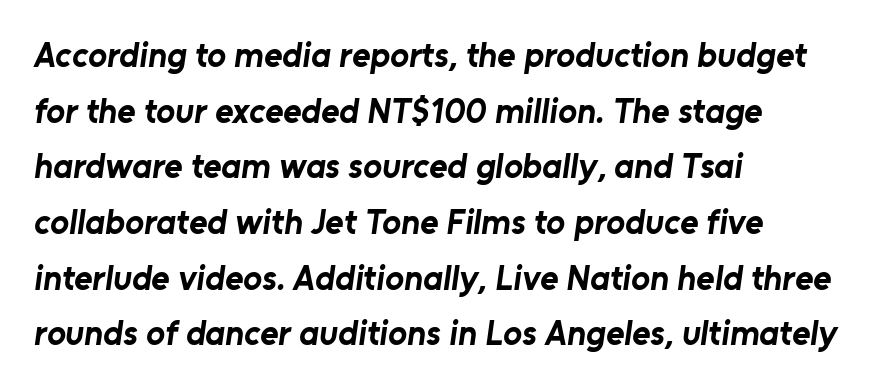
The image shows 35 px bold sans-serif type; set left-aligned, normal line spacing (1.59x), normal letter spacing, not underlined; low stroke contrast and a medium x-height.
